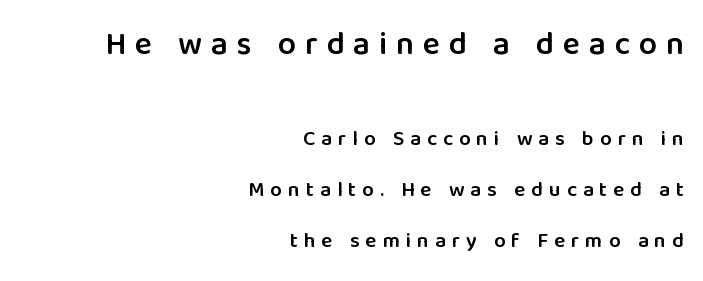
The image shows 32 px semibold sans-serif type, upright; set right-aligned, loose line spacing (2.42x), unusually wide letter spacing (+0.28 em), not underlined; the first (top) block is 1.52x larger; low stroke contrast and a medium x-height.
